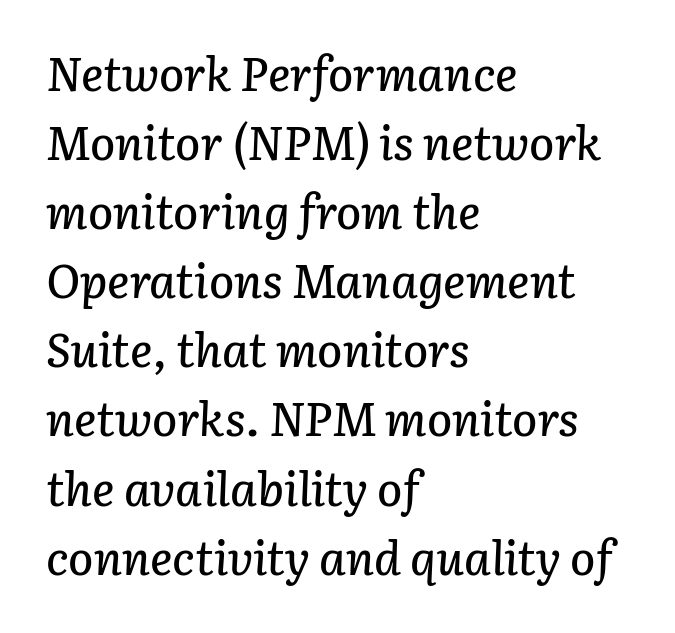
{"italic": "yes", "lean": "right", "slant_degrees": 3, "width": "normal", "stroke_contrast": "low", "x_height": "medium", "monospaced": "no", "underline": "no", "align": "left", "line_spacing": "normal", "line_spacing_ratio": 1.47, "letter_spacing": "normal", "letter_spacing_em": 0.0, "glyph_px": 47}
